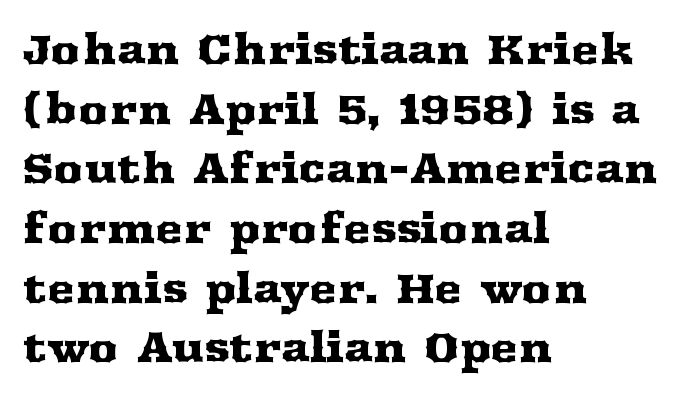
The image shows 42 px wide serif type, upright; set left-aligned, normal line spacing (1.42x), normal letter spacing, not underlined; medium stroke contrast and a medium x-height.
